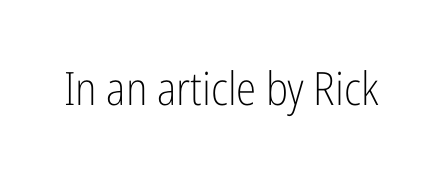
Q: Is the text bold? A: No.
Q: Is the text italic (slanted)? A: No, it is upright.
Q: Is the typeface a serif or a sans-serif typeface? A: Sans-serif.
Q: Is the text underlined? A: No.
Q: Is the spacing between letters normal or unusually wide? A: Normal.
Q: Width (condensed, normal, or wide)? A: Condensed.
Q: Stroke contrast? A: Low.
Q: x-height? A: Medium.
Q: Monospaced? A: No.
